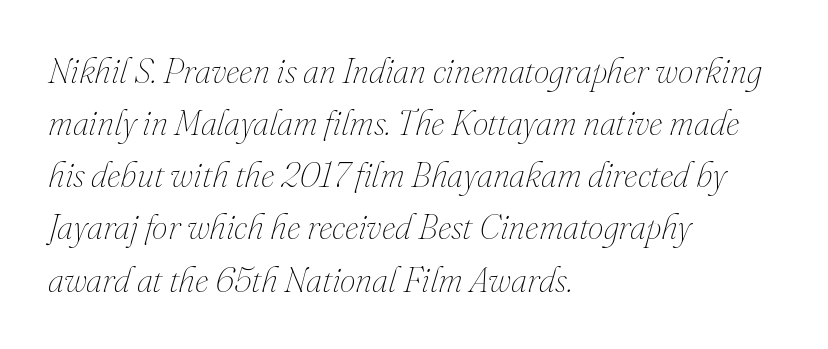
Q: Is the text bold? A: No.
Q: Is the text italic (slanted)? A: Yes, it leans right by about 16 degrees.
Q: Is the text underlined? A: No.
Q: How is the paragraph aligned? A: Left-aligned.
Q: Is the spacing between letters normal or unusually wide? A: Normal.
Q: Is the spacing between lines tight, normal or loose? A: Normal.
Q: Width (condensed, normal, or wide)? A: Normal.
Q: Stroke contrast? A: Medium.
Q: x-height? A: Small.
Q: Monospaced? A: No.
